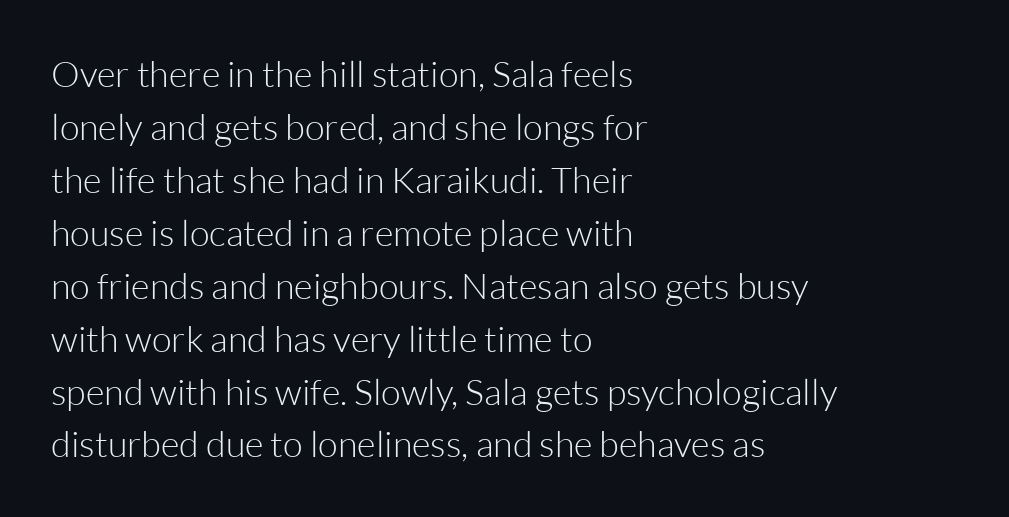
{"serif": "no", "italic": "no", "bold": "no", "weight": "light", "width": "normal", "stroke_contrast": "low", "x_height": "medium", "monospaced": "no", "underline": "no", "align": "left", "line_spacing": "normal", "line_spacing_ratio": 1.47, "letter_spacing": "normal", "letter_spacing_em": 0.0, "glyph_px": 36}
